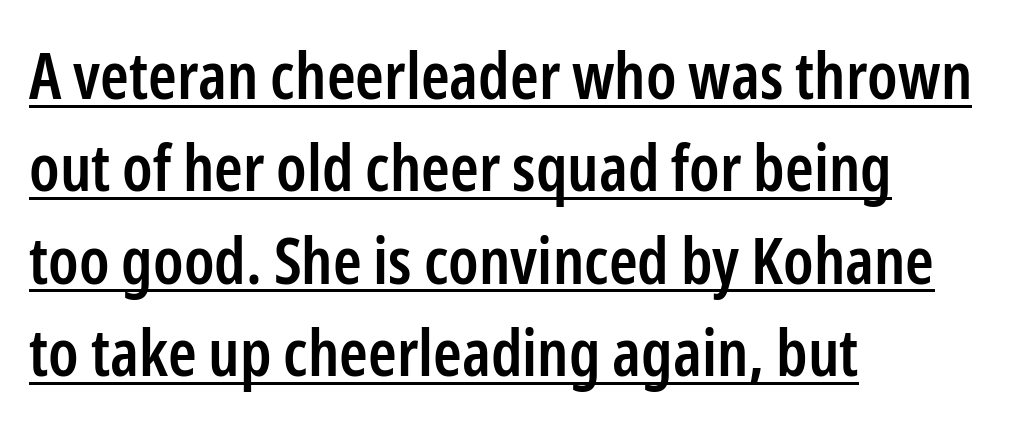
Q: Is the text bold? A: Semi-bold.
Q: Is the text italic (slanted)? A: No, it is upright.
Q: Is the typeface a serif or a sans-serif typeface? A: Sans-serif.
Q: Is the text underlined? A: Yes.
Q: How is the paragraph aligned? A: Left-aligned.
Q: Is the spacing between letters normal or unusually wide? A: Normal.
Q: Is the spacing between lines tight, normal or loose? A: Normal.
Q: Width (condensed, normal, or wide)? A: Condensed.
Q: Stroke contrast? A: Low.
Q: x-height? A: Medium.
Q: Monospaced? A: No.
